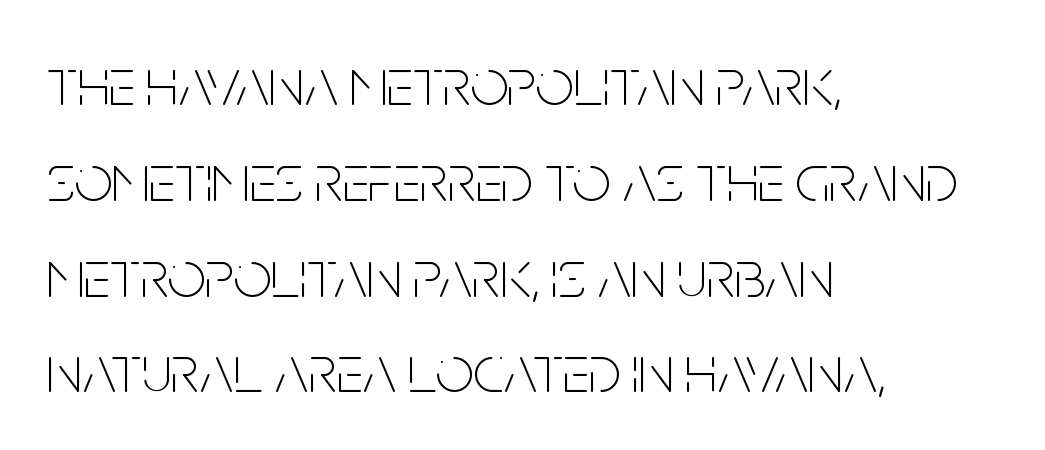
The image shows 67 px thin, condensed sans-serif type, upright; set left-aligned, normal line spacing (1.43x), normal letter spacing, not underlined; low stroke contrast and a large x-height.
